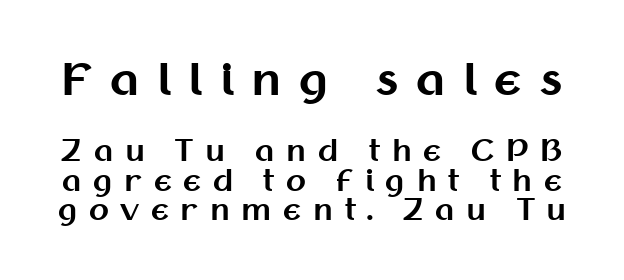
The image shows 44 px bold sans-serif type, upright; set tight line spacing (1.02x), unusually wide letter spacing (+0.4 em), not underlined; the first (top) block is 1.52x larger; medium stroke contrast and a medium x-height.
